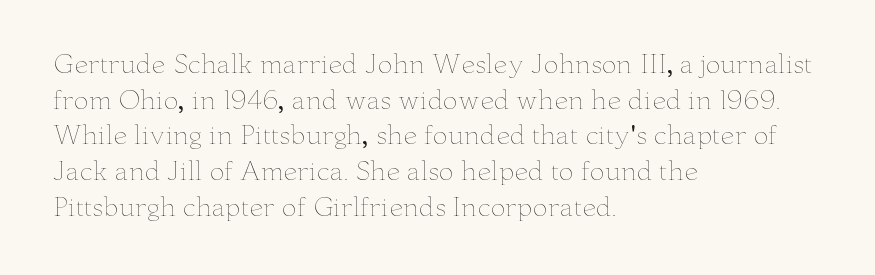
Q: Is the text bold? A: No.
Q: Is the text italic (slanted)? A: No, it is upright.
Q: Is the text underlined? A: No.
Q: How is the paragraph aligned? A: Left-aligned.
Q: Is the spacing between letters normal or unusually wide? A: Normal.
Q: Is the spacing between lines tight, normal or loose? A: Normal.
